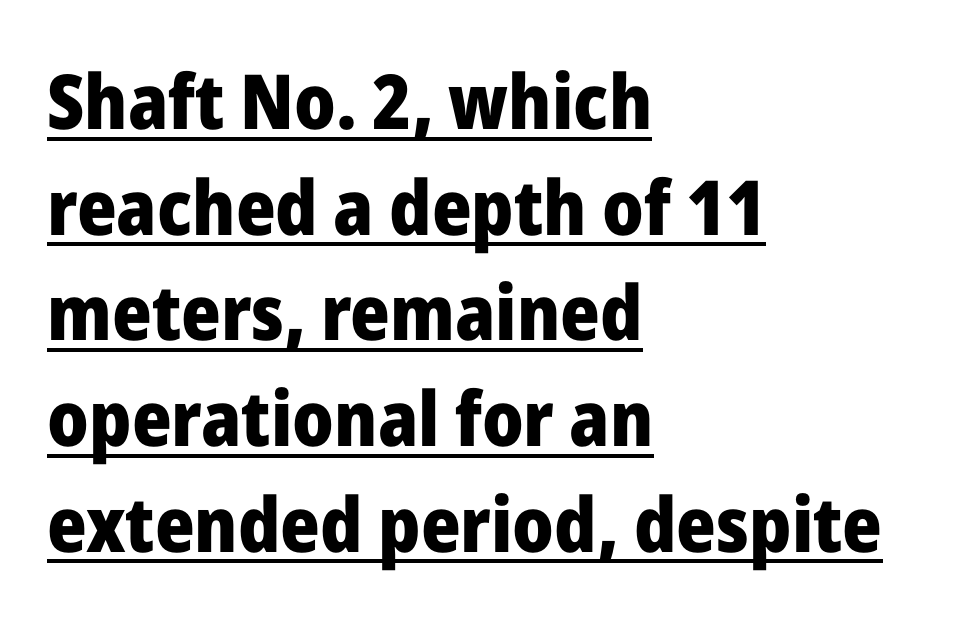
The image shows 76 px heavy sans-serif type, upright; set left-aligned, normal line spacing (1.39x), normal letter spacing, underlined; low stroke contrast and a medium x-height.
